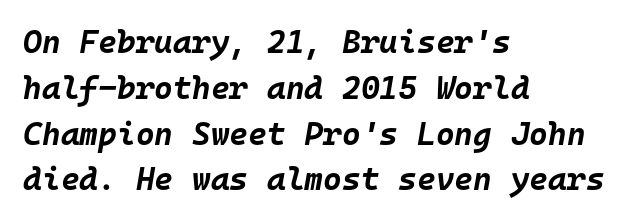
Q: Is the text bold? A: Yes.
Q: Is the text italic (slanted)? A: Yes, it leans right by about 10 degrees.
Q: Is the text underlined? A: No.
Q: How is the paragraph aligned? A: Left-aligned.
Q: Is the spacing between letters normal or unusually wide? A: Normal.
Q: Is the spacing between lines tight, normal or loose? A: Normal.
Q: Width (condensed, normal, or wide)? A: Normal.
Q: Stroke contrast? A: Low.
Q: x-height? A: Large.
Q: Monospaced? A: Yes.
